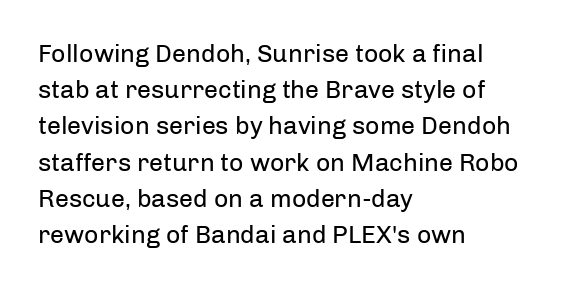
The image shows 25 px text type, upright; set left-aligned, normal line spacing (1.45x), normal letter spacing, not underlined.
